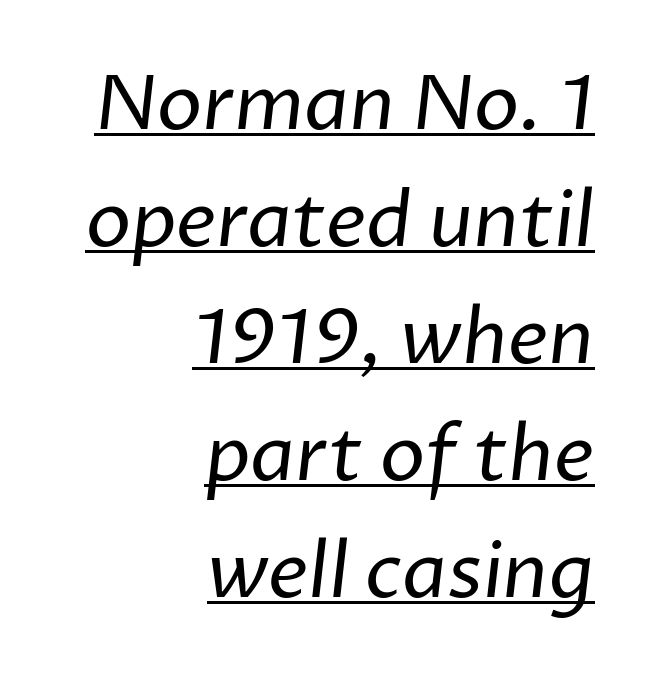
Leftover space on each line is placed entirely before the opening word. Grotesque or geometric, the face here clearly has no serifs. The letters look calm and open, with moderate or lighter stems. Line spacing here is normal.
